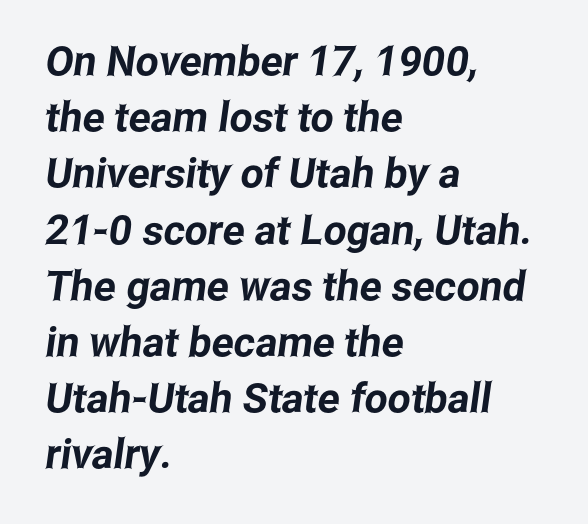
The image shows 41 px condensed sans-serif type; set left-aligned, normal line spacing (1.37x), normal letter spacing, not underlined; low stroke contrast and a medium x-height.
